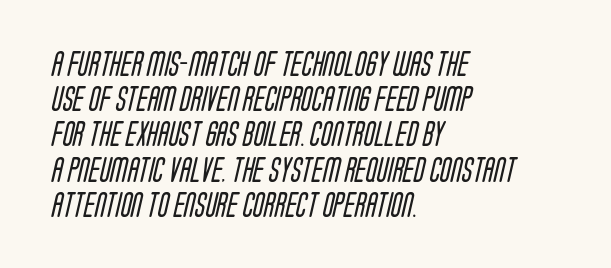
Q: Is the text bold? A: No.
Q: Is the text underlined? A: No.
Q: How is the paragraph aligned? A: Left-aligned.
Q: Is the spacing between letters normal or unusually wide? A: Normal.
Q: Is the spacing between lines tight, normal or loose? A: Normal.
